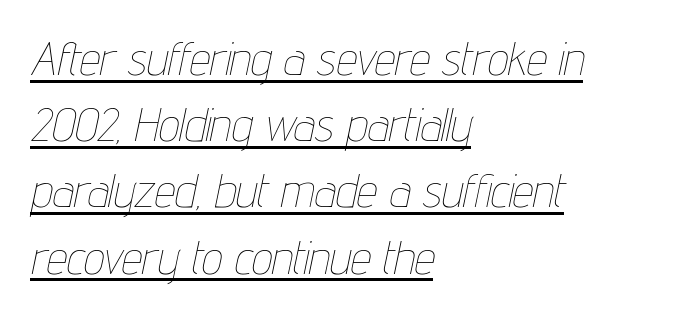
The letters look calm and open, with moderate or lighter stems. How would I describe the line gaps? Plain and ordinary. Descenders here cross a horizontal rule under the line. Which margin do the lines hug? The left one — the right edge is uneven. Italic: yes, the glyphs are oblique.
